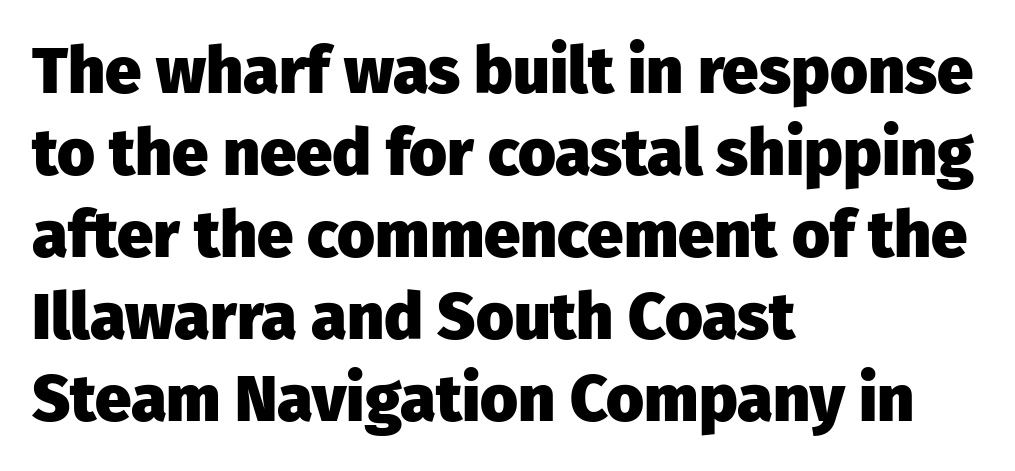
The image shows 65 px heavy sans-serif type, upright; set left-aligned, normal line spacing (1.26x), normal letter spacing, not underlined; low stroke contrast and a medium x-height.
